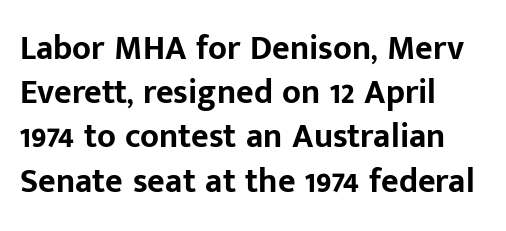
Q: Is the text bold? A: Yes.
Q: Is the text italic (slanted)? A: No, it is upright.
Q: Is the typeface a serif or a sans-serif typeface? A: Sans-serif.
Q: Is the text underlined? A: No.
Q: How is the paragraph aligned? A: Left-aligned.
Q: Is the spacing between letters normal or unusually wide? A: Normal.
Q: Is the spacing between lines tight, normal or loose? A: Normal.
Q: Width (condensed, normal, or wide)? A: Normal.
Q: Stroke contrast? A: Low.
Q: x-height? A: Medium.
Q: Monospaced? A: No.
